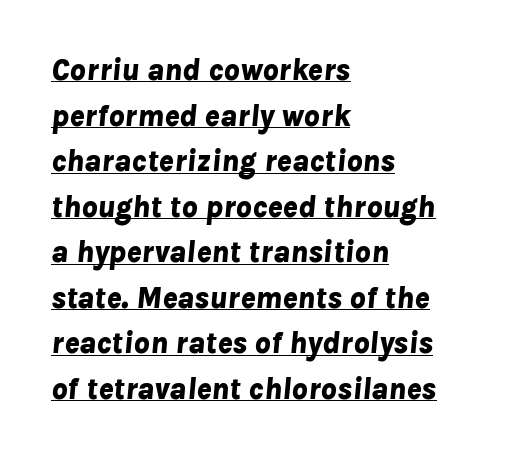
{"italic": "yes", "lean": "right", "slant_degrees": 8, "bold": "yes", "weight": "bold", "width": "normal", "stroke_contrast": "low", "x_height": "medium", "monospaced": "no", "underline": "yes", "align": "left", "line_spacing": "normal", "line_spacing_ratio": 1.47, "letter_spacing": "normal", "letter_spacing_em": 0.0, "glyph_px": 31}
